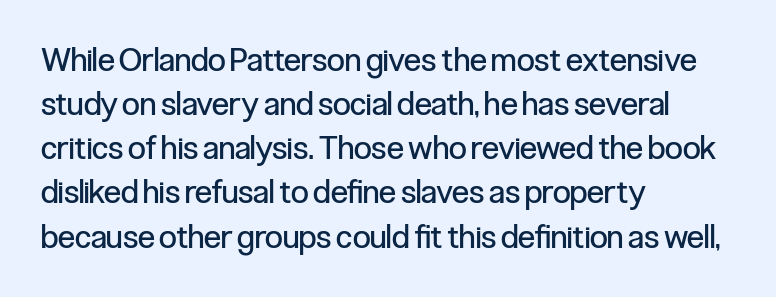
The image shows 32 px regular-weight, condensed sans-serif type, upright; set left-aligned, normal line spacing (1.38x), normal letter spacing, not underlined; low stroke contrast and a medium x-height.
